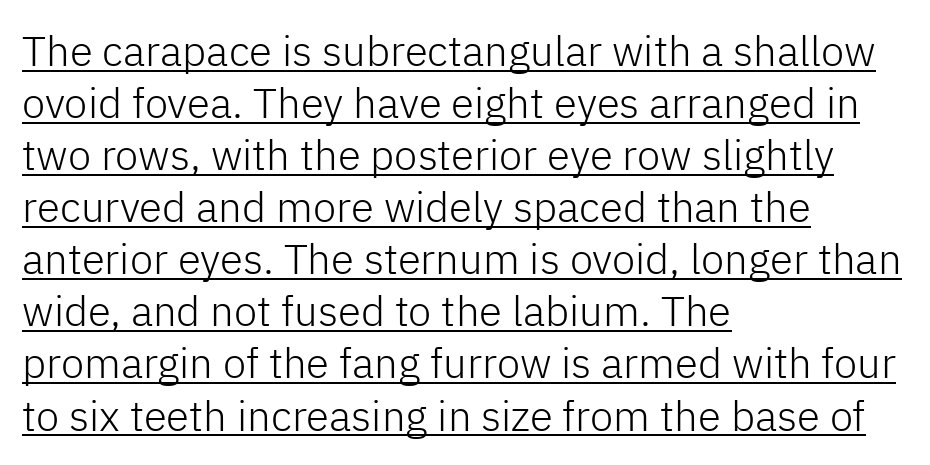
Q: Is the text bold? A: No.
Q: Is the text italic (slanted)? A: No, it is upright.
Q: Is the typeface a serif or a sans-serif typeface? A: Sans-serif.
Q: Is the text underlined? A: Yes.
Q: How is the paragraph aligned? A: Left-aligned.
Q: Is the spacing between letters normal or unusually wide? A: Normal.
Q: Width (condensed, normal, or wide)? A: Normal.
Q: Stroke contrast? A: Low.
Q: x-height? A: Medium.
Q: Monospaced? A: No.
